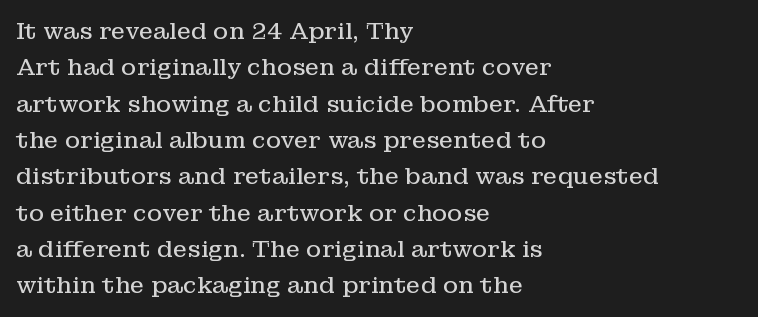
{"italic": "no", "bold": "no", "underline": "no", "align": "left", "line_spacing": "normal", "line_spacing_ratio": 1.58, "letter_spacing": "normal", "letter_spacing_em": 0.0, "glyph_px": 23}
